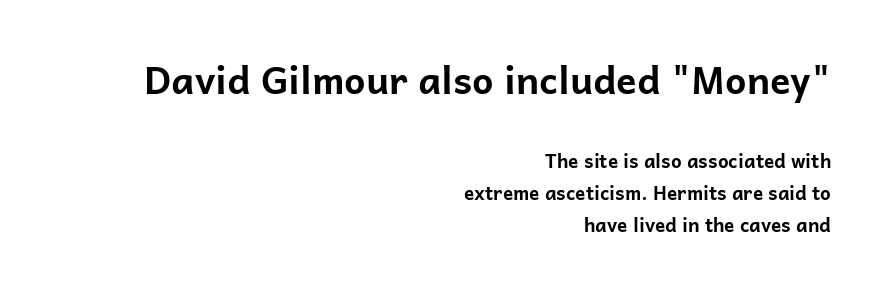
Reading down the block, your eye finds every line finishing at a fixed right position. Students, this is bold: see how much ink each stroke carries. Proportional: the letters do not fall into vertical columns. No extra tracking has been applied to these lines.
